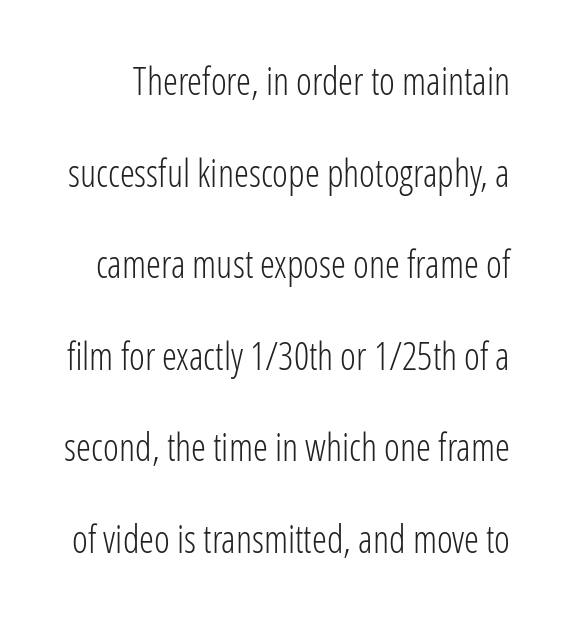
The line-height multiplier appears high, well above default. The line texture is even and compact thanks to regular tracking. Nobody drew a line under any word here. Character widths vary here, with narrow letters taking less room than wide ones. Vertical strokes here are truly vertical. To sum up the face: it is a sans, with no serifs.
